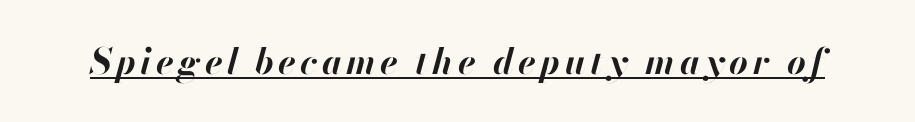
The image shows 36 px bold type, italic (leaning right); set underlined; high stroke contrast and a small x-height.
